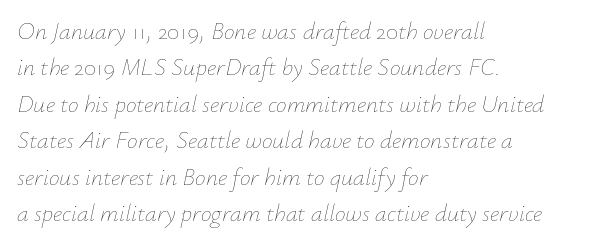
The image shows 24 px text type, italic (leaning right); set left-aligned, normal line spacing (1.52x), normal letter spacing, not underlined.
